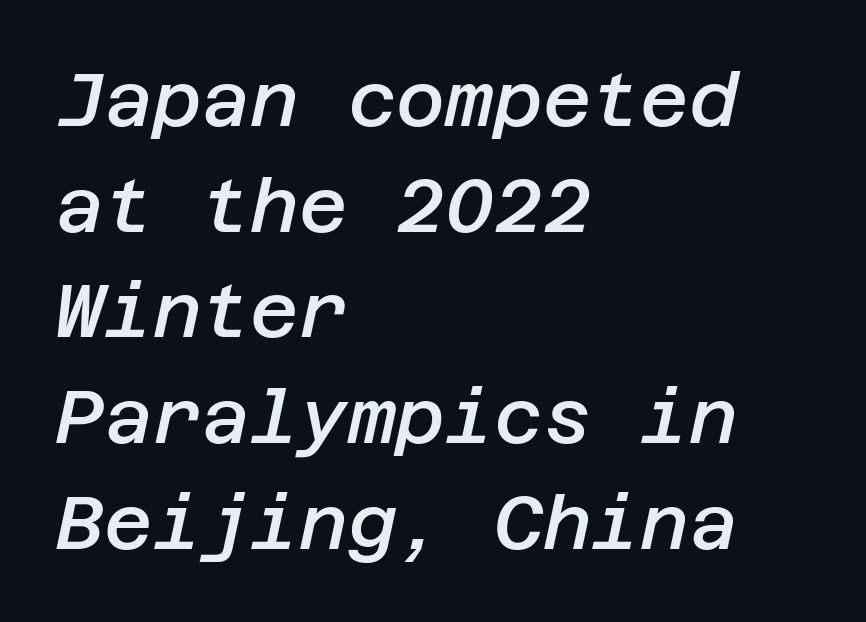
Q: Is the text bold? A: Semi-bold.
Q: Is the text italic (slanted)? A: Yes, it leans right by about 12 degrees.
Q: Is the text underlined? A: No.
Q: How is the paragraph aligned? A: Left-aligned.
Q: Is the spacing between letters normal or unusually wide? A: Normal.
Q: Is the spacing between lines tight, normal or loose? A: Normal.
Q: Width (condensed, normal, or wide)? A: Normal.
Q: Stroke contrast? A: Low.
Q: x-height? A: Large.
